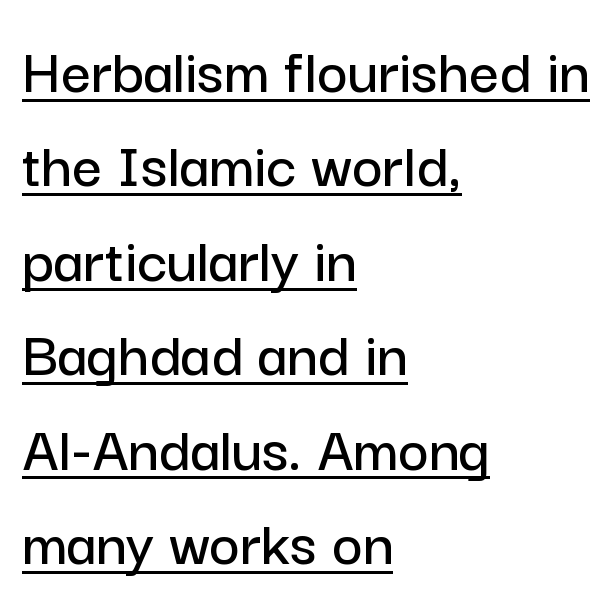
The image shows 66 px sans-serif type, upright; set left-aligned, normal line spacing (1.43x), normal letter spacing, underlined; low stroke contrast and a medium x-height.
